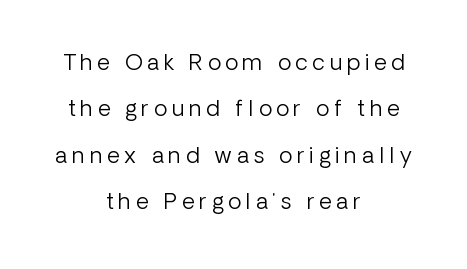
{"italic": "no", "bold": "no", "underline": "no", "align": "center", "line_spacing": "loose", "line_spacing_ratio": 2.11, "letter_spacing": "wide", "letter_spacing_em": 0.22, "glyph_px": 22}
